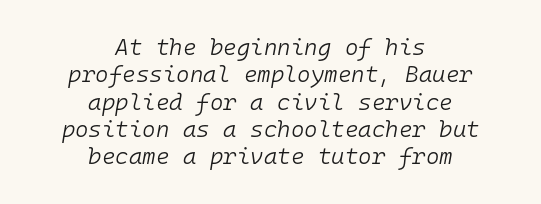
{"italic": "yes", "lean": "right", "slant_degrees": 10, "bold": "no", "underline": "no", "align": "center", "line_spacing_ratio": 1.19, "letter_spacing": "normal", "letter_spacing_em": 0.0, "glyph_px": 23}
